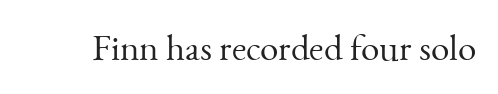
Q: Is the text bold? A: No.
Q: Is the text italic (slanted)? A: No, it is upright.
Q: Is the typeface a serif or a sans-serif typeface? A: Serif.
Q: Is the text underlined? A: No.
Q: Is the spacing between letters normal or unusually wide? A: Normal.
Q: Width (condensed, normal, or wide)? A: Normal.
Q: Stroke contrast? A: Medium.
Q: x-height? A: Small.
Q: Monospaced? A: No.
